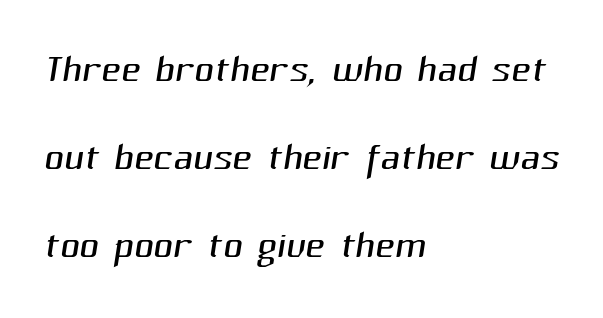
{"serif": "no", "bold": "no", "weight": "light", "width": "normal", "stroke_contrast": "medium", "x_height": "medium", "monospaced": "no", "underline": "no", "align": "left", "line_spacing": "normal", "line_spacing_ratio": 1.63, "letter_spacing": "normal", "letter_spacing_em": 0.0, "glyph_px": 54}
